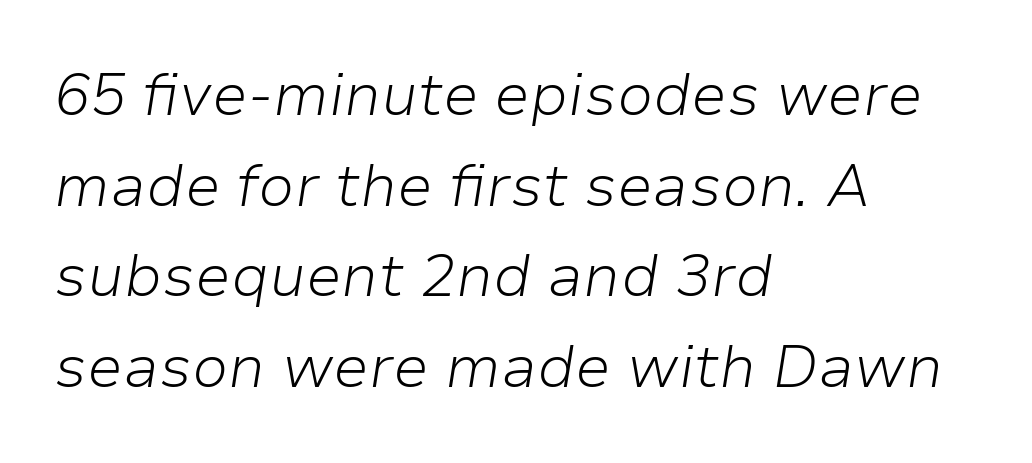
{"italic": "yes", "lean": "right", "slant_degrees": 9, "bold": "no", "weight": "light", "width": "normal", "stroke_contrast": "low", "x_height": "medium", "monospaced": "no", "underline": "no", "align": "left", "line_spacing": "normal", "line_spacing_ratio": 1.51, "letter_spacing": "normal", "letter_spacing_em": 0.0, "glyph_px": 60}
